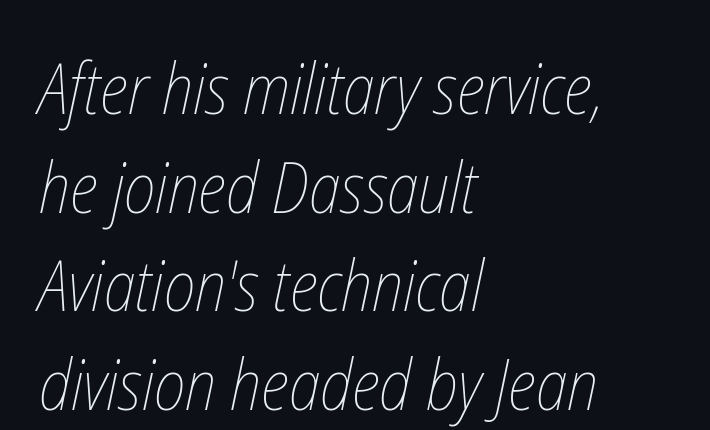
The rendering uses natural spacing where letterforms have individual widths. The paragraph has a hard left edge and a soft right edge. Glance below the letters and you will spot only blank space. Compared with typical body copy, the letter spacing here is the same. The strokes carry an ordinary text weight at most. Compared with typical paragraphs, the rows here are spaced about the same.
